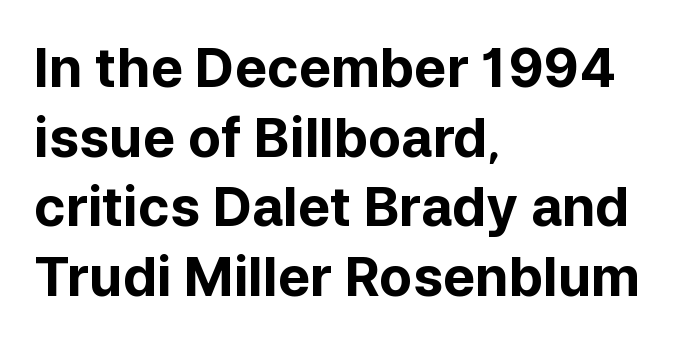
The image shows 54 px bold sans-serif type, upright; set left-aligned, normal line spacing (1.29x), normal letter spacing, not underlined; low stroke contrast and a medium x-height.
